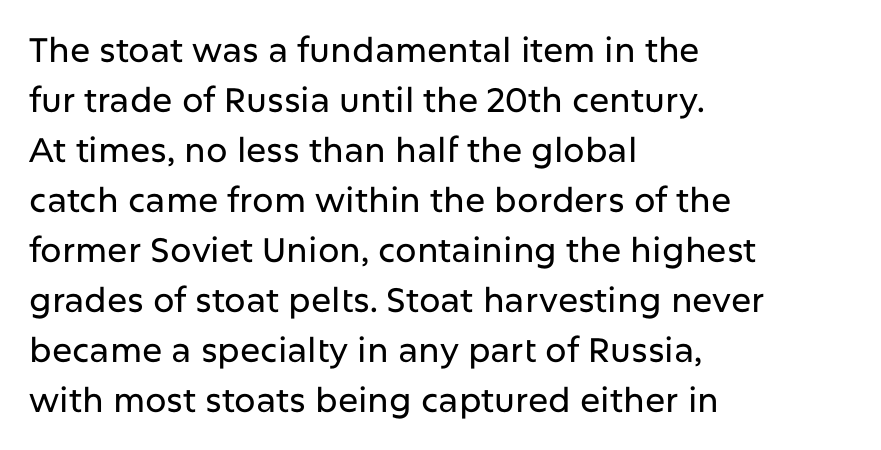
Lines of text with bare space underneath. One glance says typical: line gaps are just what's usual. Note the varied advance widths — an 'i' is clearly narrower than an 'm'. Style check: upright. The setting favours the left margin, as ordinary paragraphs usually do. Does extra space separate the letters? No, they use regular spacing.
